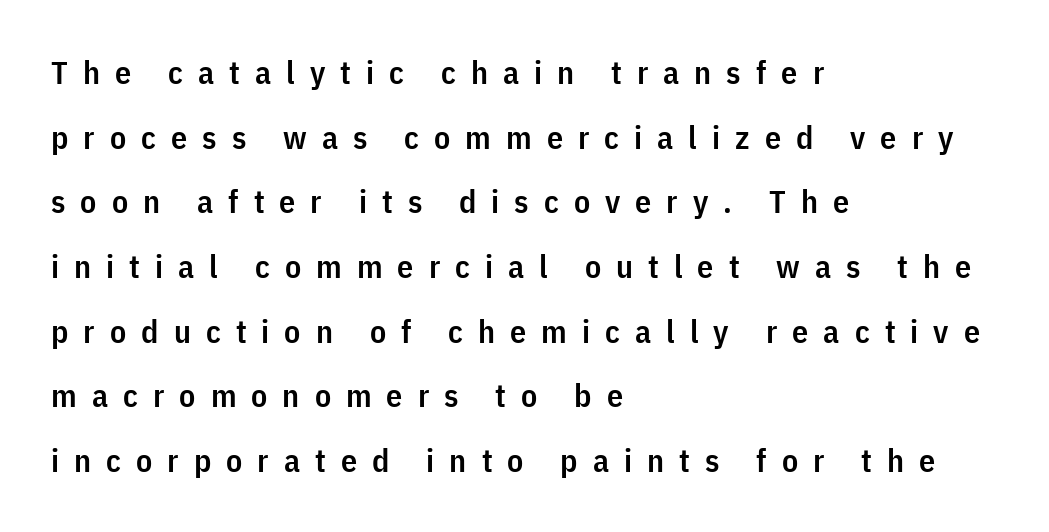
The image shows 32 px semibold, condensed sans-serif type, upright; set left-aligned, loose line spacing (2.02x), unusually wide letter spacing (+0.47 em), not underlined; low stroke contrast and a medium x-height.
